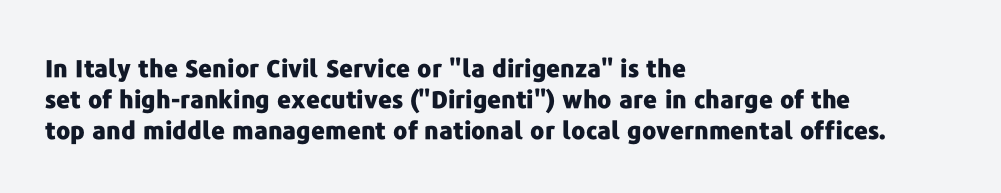
{"italic": "no", "bold": "yes", "underline": "no", "align": "left", "line_spacing": "normal", "line_spacing_ratio": 1.29, "letter_spacing": "normal", "letter_spacing_em": 0.0, "glyph_px": 24}
